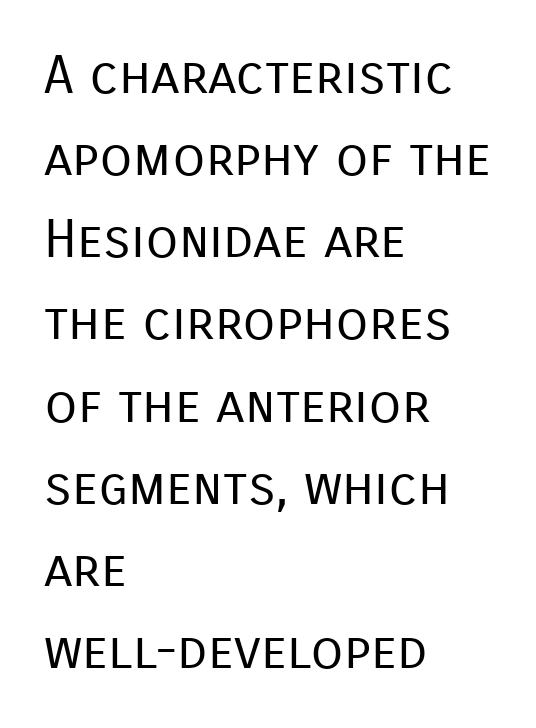
{"serif": "no", "italic": "no", "bold": "no", "weight": "regular", "width": "normal", "stroke_contrast": "low", "x_height": "medium", "monospaced": "no", "underline": "no", "align": "left", "line_spacing": "normal", "line_spacing_ratio": 1.55, "letter_spacing": "normal", "letter_spacing_em": 0.0, "glyph_px": 53}
